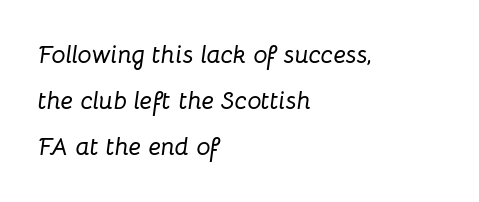
{"italic": "yes", "lean": "right", "slant_degrees": 8, "underline": "no", "align": "left", "line_spacing_ratio": 1.85, "letter_spacing": "normal", "letter_spacing_em": 0.0, "glyph_px": 25}
